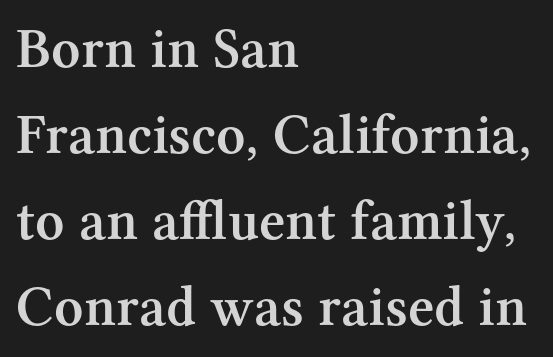
{"serif": "yes", "italic": "no", "bold": "semi", "weight": "semibold", "width": "normal", "stroke_contrast": "medium", "x_height": "medium", "monospaced": "no", "underline": "no", "align": "left", "line_spacing": "normal", "line_spacing_ratio": 1.51, "letter_spacing": "normal", "letter_spacing_em": 0.0, "glyph_px": 57}
